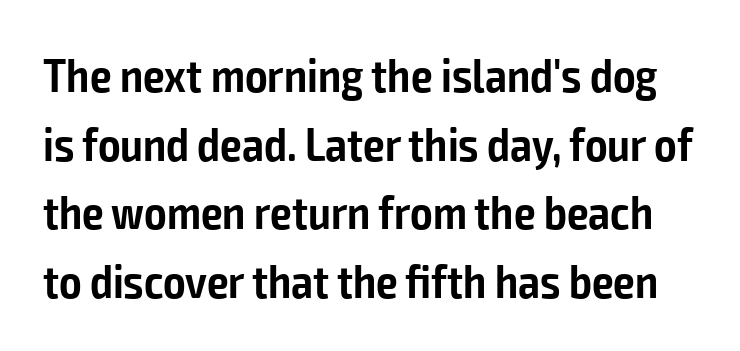
The glyphs in this specimen are sans serif. These lines sit exactly where default settings would place them. A typesetter would call this proportional, since set widths differ per character. No extra tracking has been applied to these lines. Italic? Not at all — the glyphs are vertical. The space beneath each line is pristine and unruled.
